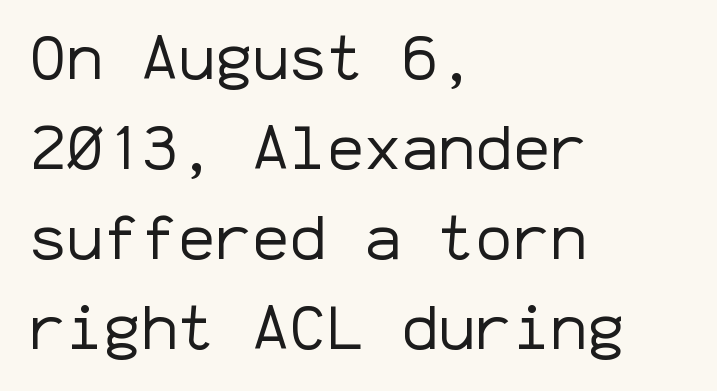
Q: Is the text bold? A: No.
Q: Is the text italic (slanted)? A: No, it is upright.
Q: Is the typeface a serif or a sans-serif typeface? A: Sans-serif.
Q: Is the text underlined? A: No.
Q: How is the paragraph aligned? A: Left-aligned.
Q: Is the spacing between letters normal or unusually wide? A: Normal.
Q: Is the spacing between lines tight, normal or loose? A: Normal.
Q: Width (condensed, normal, or wide)? A: Normal.
Q: Stroke contrast? A: Low.
Q: x-height? A: Medium.
Q: Monospaced? A: Yes.
